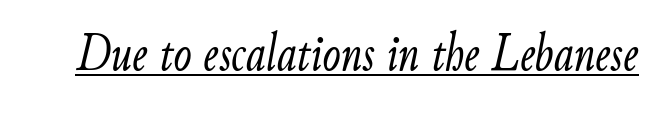
Each letter keeps its own natural width here, so spacing adapts to shape. Vertical stems look standard width or narrower in stroke. The font's italic variant was chosen for this text. A typesetter would call this zero additional tracking. Somebody hit Ctrl+U on this one — the words are underlined.
